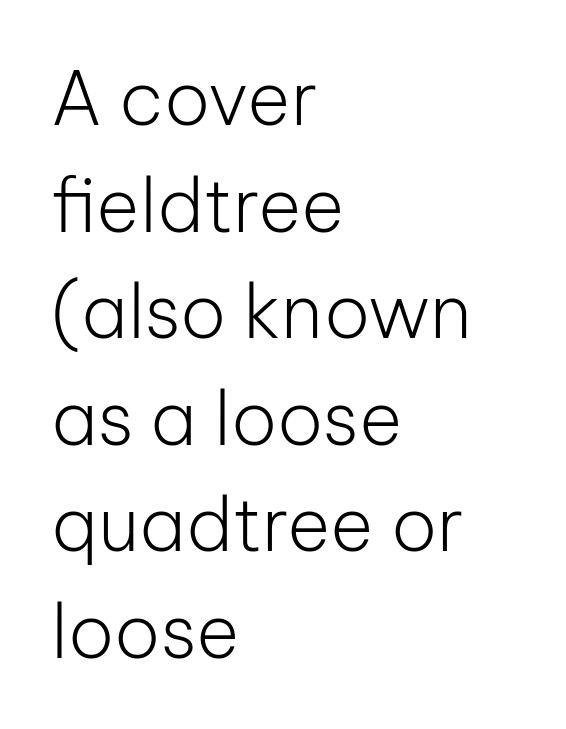
A typesetter would label this face a sans. The passage shown is typed in a proportional face where columns would drift. All the whitespace from short lines collects on the right. Type without underlining. The letters sit at their default tracking, neither squeezed nor spread.
